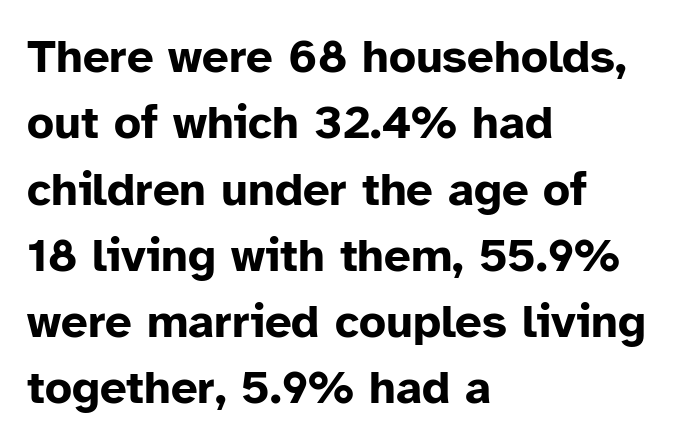
Q: Is the text bold? A: Yes.
Q: Is the text italic (slanted)? A: No, it is upright.
Q: Is the typeface a serif or a sans-serif typeface? A: Sans-serif.
Q: Is the text underlined? A: No.
Q: How is the paragraph aligned? A: Left-aligned.
Q: Is the spacing between letters normal or unusually wide? A: Normal.
Q: Is the spacing between lines tight, normal or loose? A: Normal.
Q: Width (condensed, normal, or wide)? A: Normal.
Q: Stroke contrast? A: Low.
Q: x-height? A: Medium.
Q: Monospaced? A: No.
